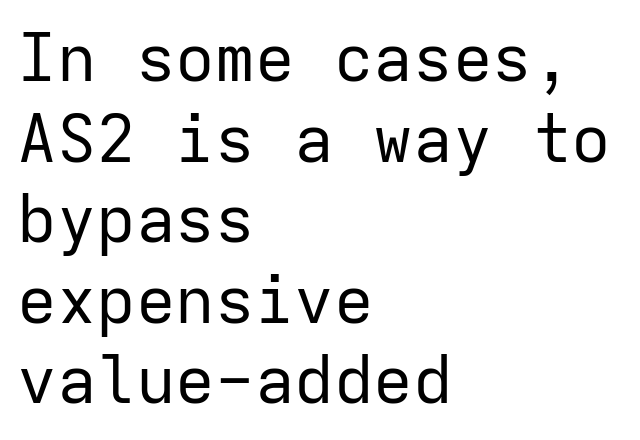
The image shows 66 px regular-weight sans-serif type, upright, monospaced; set left-aligned, line spacing 1.22x, normal letter spacing, not underlined; low stroke contrast and a medium x-height.
